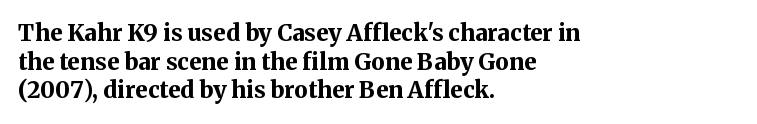
The image shows 23 px bold type, upright; set left-aligned, line spacing 1.24x, normal letter spacing, not underlined.
